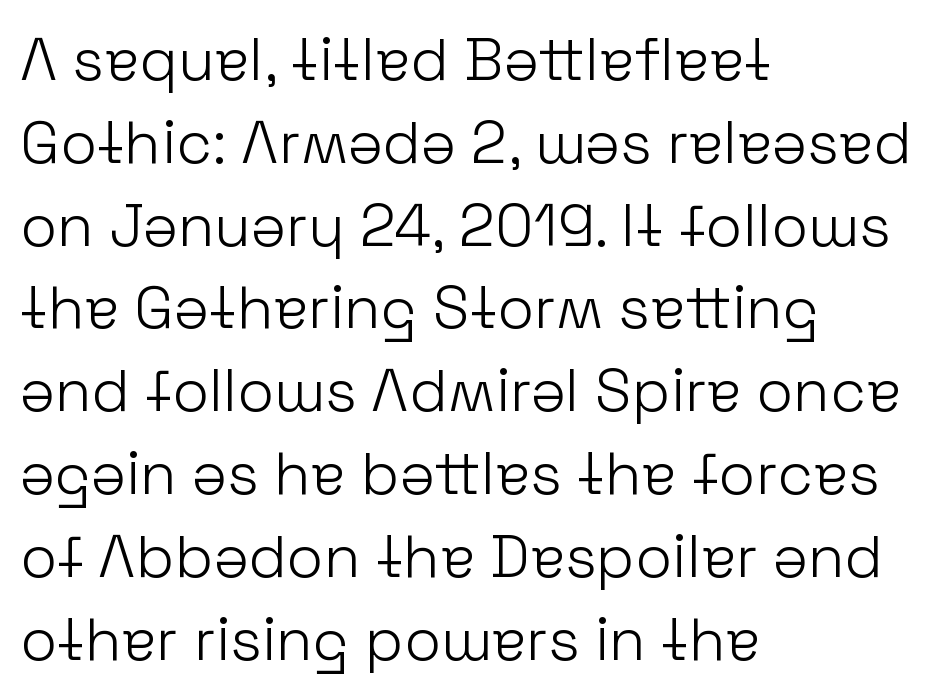
{"serif": "no", "italic": "no", "bold": "no", "weight": "light", "width": "normal", "stroke_contrast": "low", "x_height": "medium", "monospaced": "no", "underline": "no", "align": "left", "line_spacing": "normal", "line_spacing_ratio": 1.38, "letter_spacing": "normal", "letter_spacing_em": 0.0, "glyph_px": 60}
